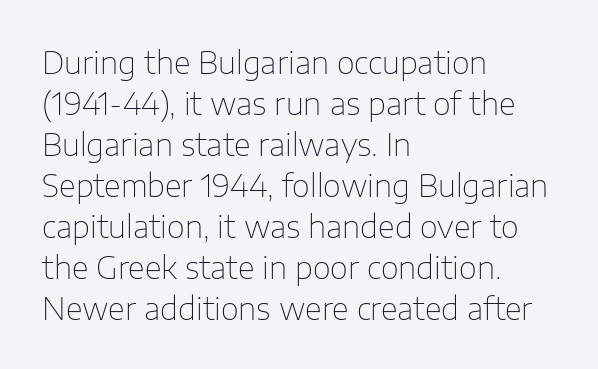
Q: Is the text bold? A: No.
Q: Is the text italic (slanted)? A: No, it is upright.
Q: Is the typeface a serif or a sans-serif typeface? A: Sans-serif.
Q: Is the text underlined? A: No.
Q: How is the paragraph aligned? A: Left-aligned.
Q: Is the spacing between letters normal or unusually wide? A: Normal.
Q: Is the spacing between lines tight, normal or loose? A: Normal.
Q: Width (condensed, normal, or wide)? A: Normal.
Q: Stroke contrast? A: Low.
Q: x-height? A: Medium.
Q: Monospaced? A: No.
